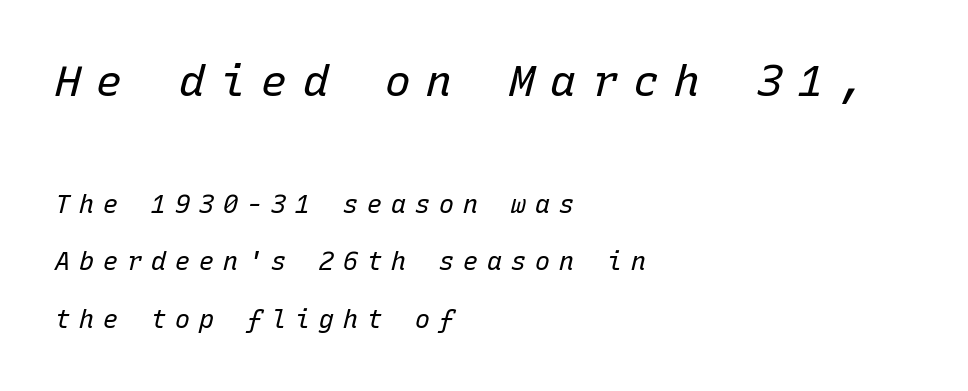
Q: Is the text bold? A: No.
Q: Is the text italic (slanted)? A: Yes, it leans right by about 15 degrees.
Q: Is the text underlined? A: No.
Q: How is the paragraph aligned? A: Left-aligned.
Q: Is the spacing between letters normal or unusually wide? A: Unusually wide.
Q: Is the spacing between lines tight, normal or loose? A: Loose.
Q: Which block of text is set in a larger size, the first (top) or the second (bottom)? A: The first (top) one.
Q: Width (condensed, normal, or wide)? A: Normal.
Q: Stroke contrast? A: Low.
Q: x-height? A: Medium.
Q: Monospaced? A: Yes.
